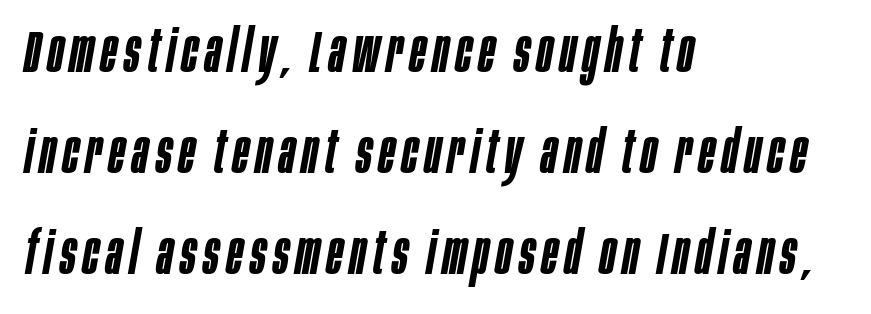
Q: Is the text bold? A: Semi-bold.
Q: Is the text italic (slanted)? A: Yes, it leans right by about 10 degrees.
Q: Is the text underlined? A: No.
Q: How is the paragraph aligned? A: Left-aligned.
Q: Width (condensed, normal, or wide)? A: Condensed.
Q: Stroke contrast? A: Low.
Q: x-height? A: Large.
Q: Monospaced? A: No.
